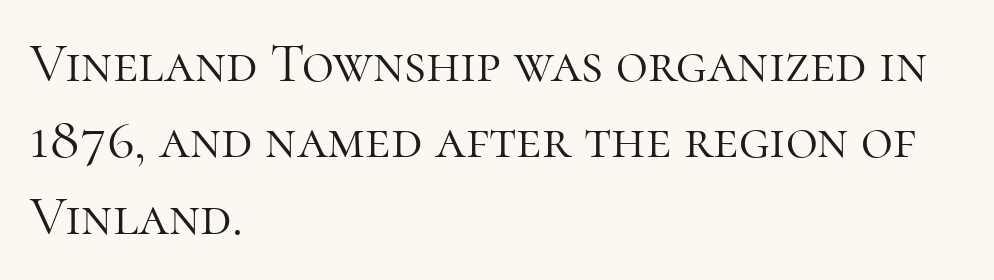
{"serif": "yes", "italic": "no", "bold": "no", "weight": "light", "width": "normal", "stroke_contrast": "high", "x_height": "medium", "monospaced": "no", "underline": "no", "align": "left", "line_spacing": "normal", "line_spacing_ratio": 1.39, "letter_spacing": "normal", "letter_spacing_em": 0.0, "glyph_px": 55}
